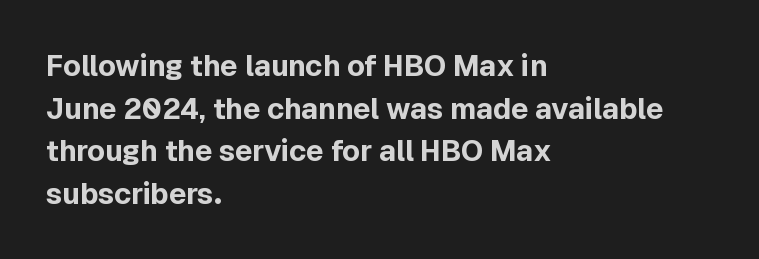
Regular leading. The passage shown is typed in a proportional face where columns would drift. Typeset ragged right — the left edge is the straight one. Italic: no, the glyphs are upright roman. The specimen omits any rule beneath the text block's lines.
